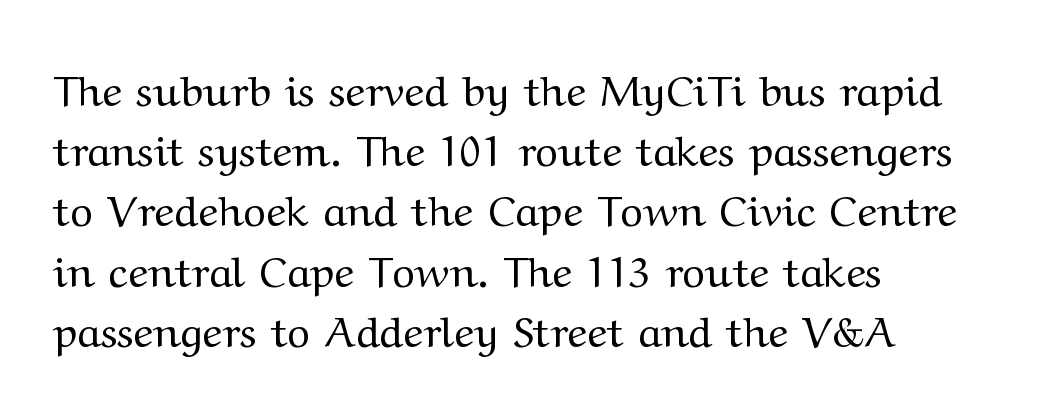
What stands out about the letter spacing? Nothing — it is the standard amount. The typeface has the unassuming heft of standard copy or less. These lines are rendered in a variable-pitch font. The strip under each line holds only bare page.
